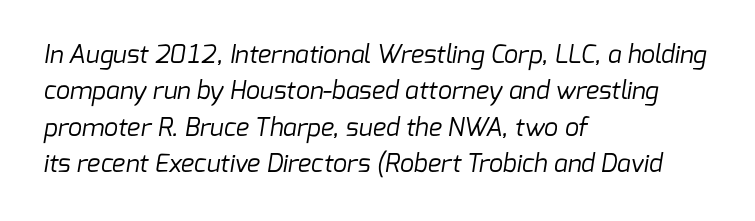
The paragraph has a hard left edge and a soft right edge. In terms of leading, this rendering sits right in the middle. Nobody drew a line under any word here. This rendering leaves character spacing at its baseline value. The typesetting does not lean heavy: it is not bold.
